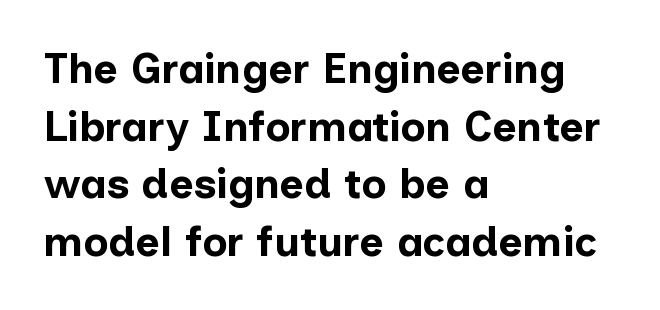
A typesetter would call this leading conventional body-copy spacing. The letters sit at their default tracking, neither squeezed nor spread. The designer went with a sans here, leaving each stem footless. The passage shown is emphatically bold. Every stem runs plumb, perpendicular to the baseline. Decoration check: the copy has no underline.
